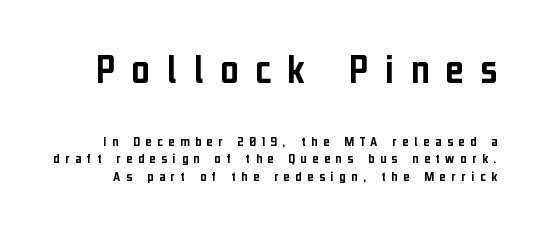
{"serif": "no", "italic": "no", "width": "condensed", "stroke_contrast": "low", "x_height": "medium", "monospaced": "no", "underline": "no", "line_spacing_ratio": 1.17, "letter_spacing": "wide", "letter_spacing_em": 0.37, "larger_block": "first", "size_ratio": 2.93, "glyph_px": 44}
